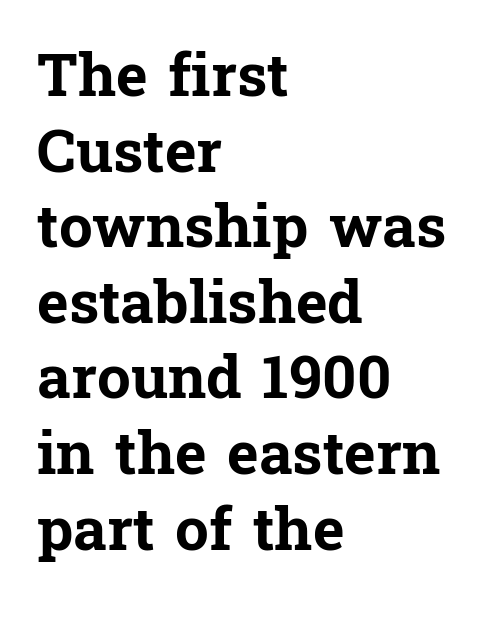
The image shows 60 px bold serif type, upright; set left-aligned, normal line spacing (1.26x), normal letter spacing, not underlined; low stroke contrast and a medium x-height.
